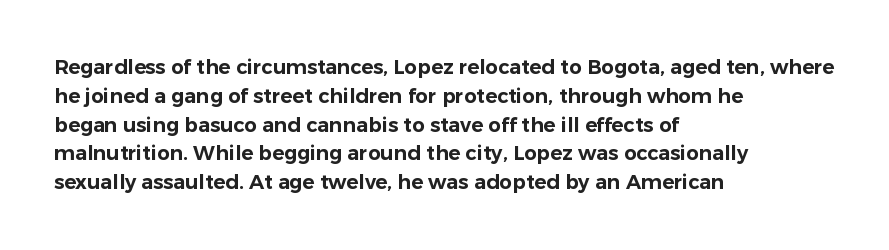
Q: Is the text italic (slanted)? A: No, it is upright.
Q: Is the text underlined? A: No.
Q: How is the paragraph aligned? A: Left-aligned.
Q: Is the spacing between letters normal or unusually wide? A: Normal.
Q: Is the spacing between lines tight, normal or loose? A: Normal.
